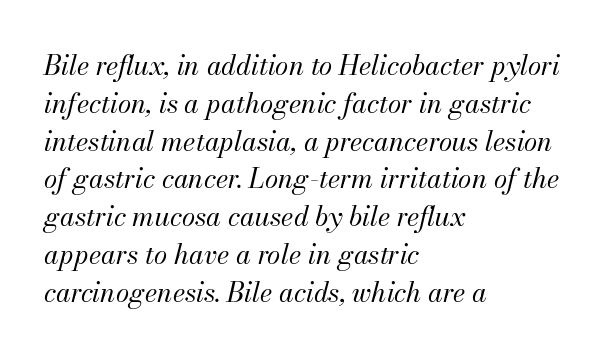
{"italic": "yes", "lean": "right", "slant_degrees": 13, "bold": "no", "underline": "no", "align": "left", "line_spacing": "normal", "line_spacing_ratio": 1.4, "letter_spacing": "normal", "letter_spacing_em": 0.0, "glyph_px": 27}
